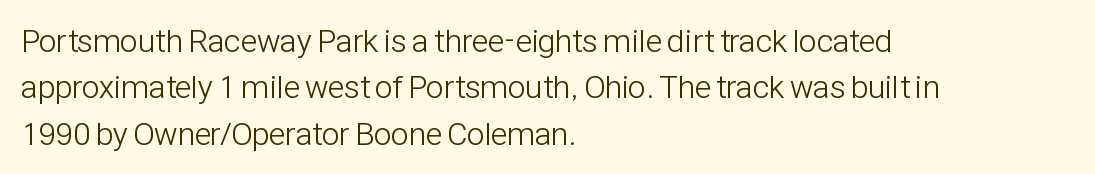
{"serif": "no", "italic": "no", "bold": "no", "weight": "light", "width": "condensed", "stroke_contrast": "low", "x_height": "medium", "monospaced": "no", "underline": "no", "align": "left", "line_spacing": "normal", "line_spacing_ratio": 1.45, "letter_spacing": "normal", "letter_spacing_em": 0.0, "glyph_px": 32}
